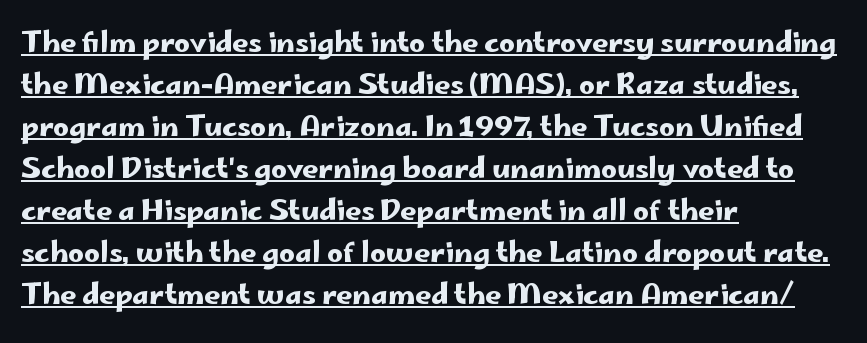
Q: Is the text italic (slanted)? A: No, it is upright.
Q: Is the typeface a serif or a sans-serif typeface? A: Sans-serif.
Q: Is the text underlined? A: Yes.
Q: How is the paragraph aligned? A: Left-aligned.
Q: Is the spacing between letters normal or unusually wide? A: Normal.
Q: Is the spacing between lines tight, normal or loose? A: Normal.
Q: Width (condensed, normal, or wide)? A: Wide.
Q: Stroke contrast? A: Low.
Q: x-height? A: Small.
Q: Monospaced? A: No.
